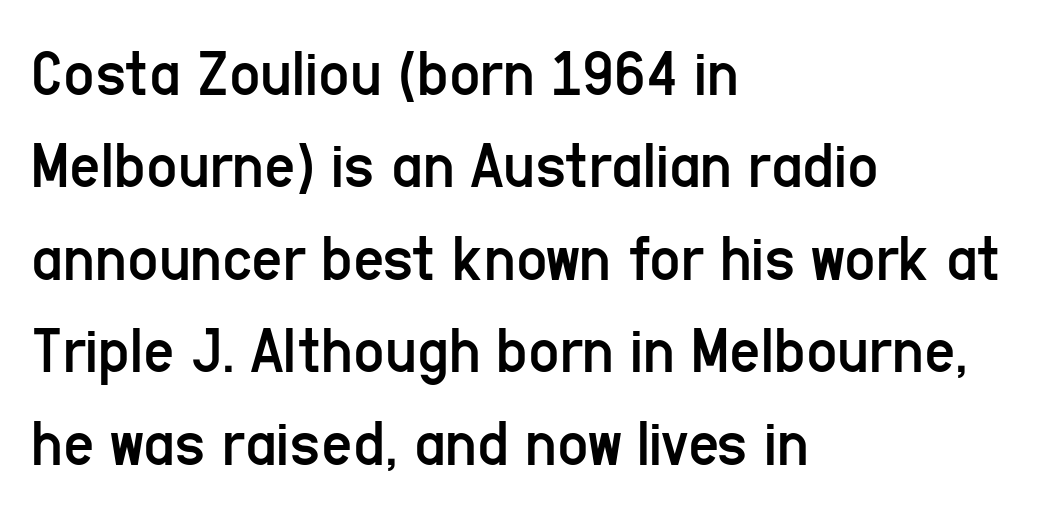
Q: Is the text bold? A: No.
Q: Is the text italic (slanted)? A: No, it is upright.
Q: Is the typeface a serif or a sans-serif typeface? A: Sans-serif.
Q: Is the text underlined? A: No.
Q: How is the paragraph aligned? A: Left-aligned.
Q: Is the spacing between letters normal or unusually wide? A: Normal.
Q: Is the spacing between lines tight, normal or loose? A: Normal.
Q: Width (condensed, normal, or wide)? A: Condensed.
Q: Stroke contrast? A: Low.
Q: x-height? A: Medium.
Q: Monospaced? A: No.
